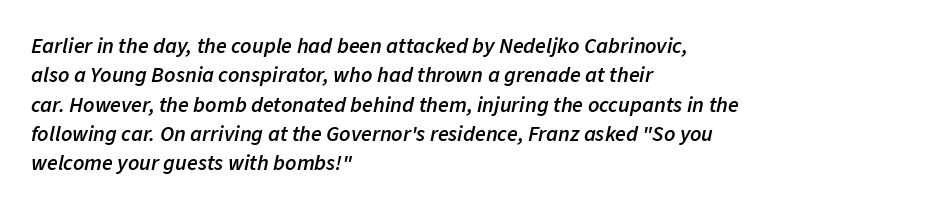
{"italic": "yes", "lean": "right", "slant_degrees": 11, "bold": "semi", "underline": "no", "align": "left", "line_spacing": "normal", "line_spacing_ratio": 1.33, "letter_spacing": "normal", "letter_spacing_em": 0.0, "glyph_px": 22}
